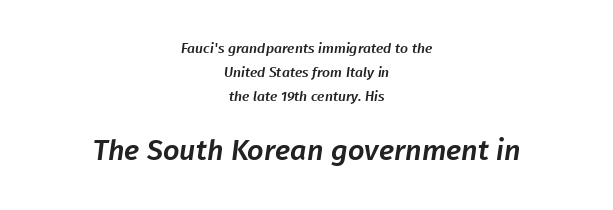
Q: Is the typeface a serif or a sans-serif typeface? A: Sans-serif.
Q: Is the text underlined? A: No.
Q: How is the paragraph aligned? A: Centered.
Q: Is the spacing between letters normal or unusually wide? A: Normal.
Q: Which block of text is set in a larger size, the first (top) or the second (bottom)? A: The second (bottom) one.
Q: Width (condensed, normal, or wide)? A: Normal.
Q: Stroke contrast? A: Low.
Q: x-height? A: Medium.
Q: Monospaced? A: No.
